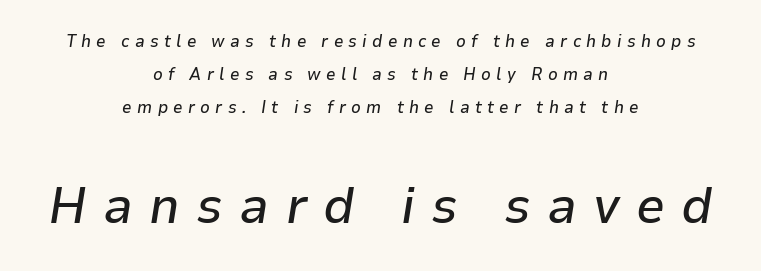
Q: Is the text italic (slanted)? A: Yes, it leans right by about 9 degrees.
Q: Is the text underlined? A: No.
Q: How is the paragraph aligned? A: Centered.
Q: Is the spacing between letters normal or unusually wide? A: Unusually wide.
Q: Is the spacing between lines tight, normal or loose? A: Loose.
Q: Which block of text is set in a larger size, the first (top) or the second (bottom)? A: The second (bottom) one.
Q: Width (condensed, normal, or wide)? A: Normal.
Q: Stroke contrast? A: Low.
Q: x-height? A: Medium.
Q: Monospaced? A: No.
